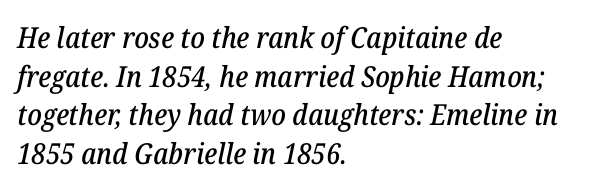
{"serif": "yes", "italic": "yes", "lean": "right", "slant_degrees": 12, "width": "normal", "stroke_contrast": "low", "x_height": "medium", "monospaced": "no", "underline": "no", "align": "left", "line_spacing": "normal", "line_spacing_ratio": 1.33, "letter_spacing": "normal", "letter_spacing_em": 0.0, "glyph_px": 29}
